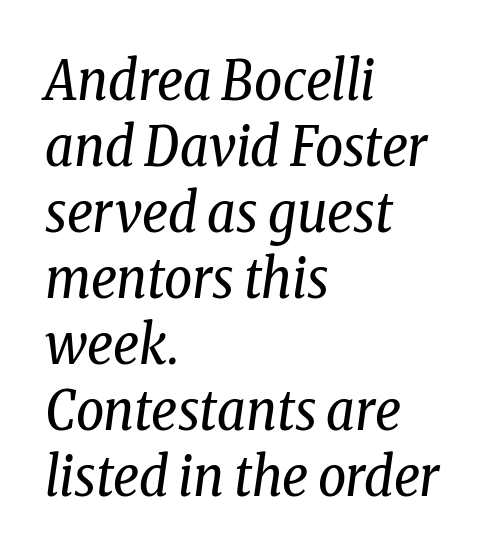
Descenders hang freely into open space. This reads as an unemphasized weight, regular at the heaviest. These lines are composed in type with serifs. Note the varied advance widths — an 'i' is clearly narrower than an 'm'. Nothing unusual about the tracking: characters are spaced as the font intends. It's the slanting kind of type.
